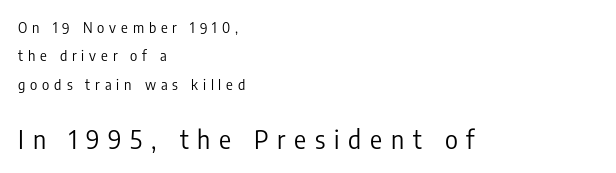
Q: Is the text bold? A: No.
Q: Is the text italic (slanted)? A: No, it is upright.
Q: Is the text underlined? A: No.
Q: How is the paragraph aligned? A: Left-aligned.
Q: Is the spacing between letters normal or unusually wide? A: Unusually wide.
Q: Is the spacing between lines tight, normal or loose? A: Loose.
Q: Which block of text is set in a larger size, the first (top) or the second (bottom)? A: The second (bottom) one.
